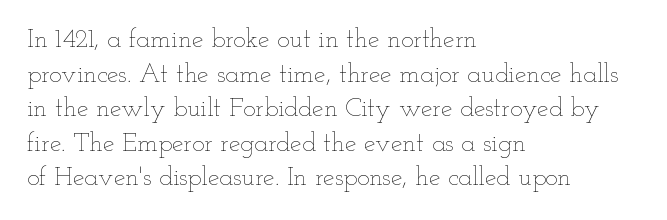
No chunkiness to these letters — they're not bold. A classic flush-left, rag-right setting is used for this passage. One glance says typical: line gaps are just what's usual. The letters sit at their default tracking, neither squeezed nor spread.
